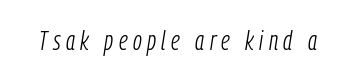
It's the slanting kind of type. On a weight scale, this lands at 450 or below. Students, note that the glyphs here are deliberately spaced far apart. Anything drawn beneath the words? Only blank space.
